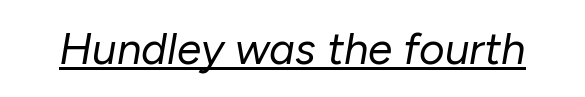
{"italic": "yes", "lean": "right", "slant_degrees": 10, "bold": "no", "weight": "regular", "width": "normal", "stroke_contrast": "low", "x_height": "medium", "monospaced": "no", "underline": "yes", "letter_spacing": "normal", "letter_spacing_em": 0.0, "glyph_px": 44}
